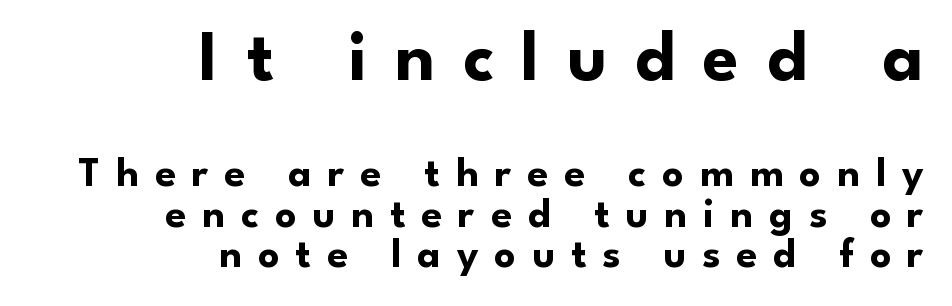
{"serif": "no", "italic": "no", "bold": "yes", "weight": "bold", "width": "normal", "stroke_contrast": "low", "x_height": "small", "monospaced": "no", "underline": "no", "align": "right", "line_spacing": "tight", "line_spacing_ratio": 0.96, "letter_spacing": "wide", "letter_spacing_em": 0.38, "larger_block": "first", "size_ratio": 1.74, "glyph_px": 73}
